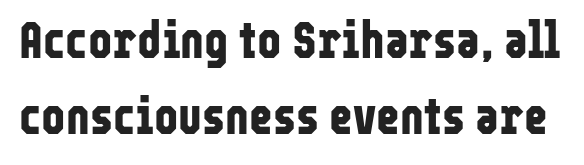
The image shows 51 px bold, condensed sans-serif type, upright; set normal line spacing (1.5x), normal letter spacing, not underlined; low stroke contrast and a medium x-height.
